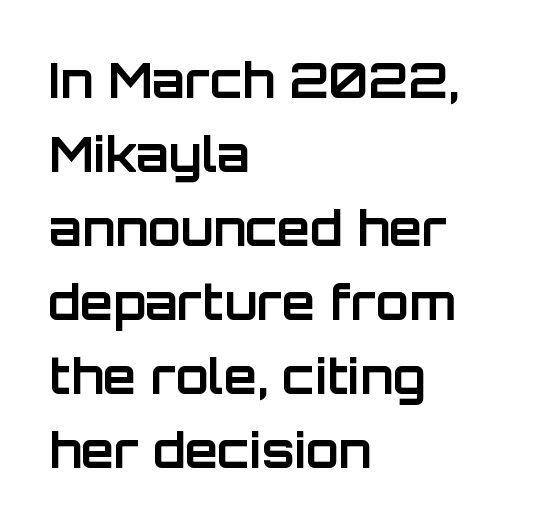
Descender tails drop into unmarked territory. The rendering uses a moderate line-height, typical for paragraphs. Does the weight exceed regular? Yes, all the way to bold. Standard letterfit; no display-style spreading of the glyphs.
